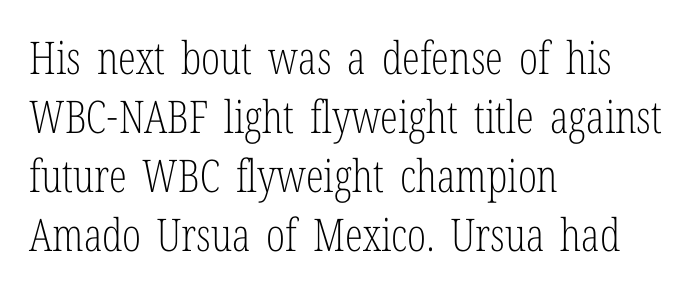
The image shows 45 px light, condensed serif type, upright; set left-aligned, normal line spacing (1.31x), normal letter spacing, not underlined; low stroke contrast and a medium x-height.
